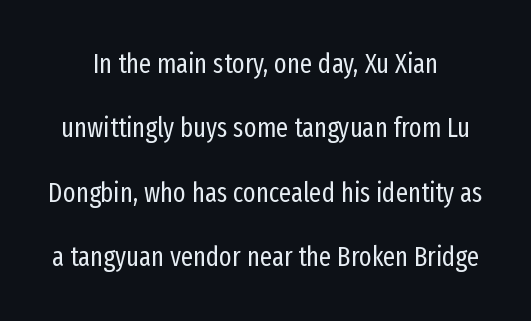
{"italic": "no", "bold": "no", "underline": "no", "line_spacing": "loose", "line_spacing_ratio": 2.38, "letter_spacing": "normal", "letter_spacing_em": 0.0, "glyph_px": 27}
